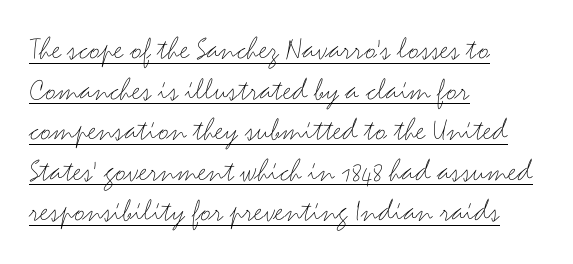
{"serif": "no", "bold": "no", "weight": "thin", "width": "wide", "stroke_contrast": "medium", "x_height": "small", "monospaced": "no", "underline": "yes", "align": "left", "line_spacing_ratio": 1.23, "letter_spacing": "normal", "letter_spacing_em": 0.0, "glyph_px": 33}
